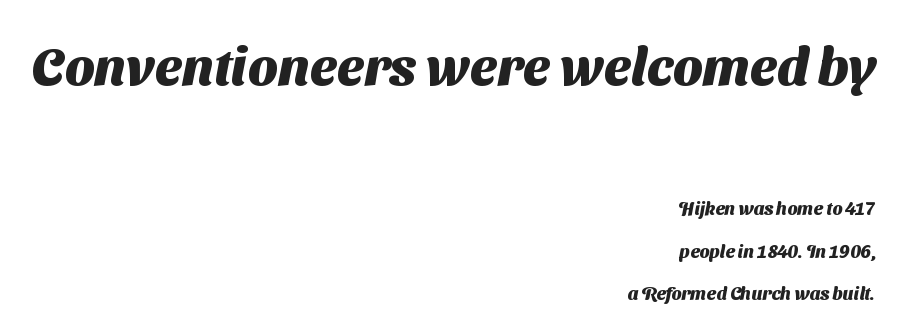
The image shows 53 px heavy sans-serif type; set right-aligned, loose line spacing (2.34x), normal letter spacing, not underlined; the first (top) block is 2.94x larger; medium stroke contrast and a medium x-height.
